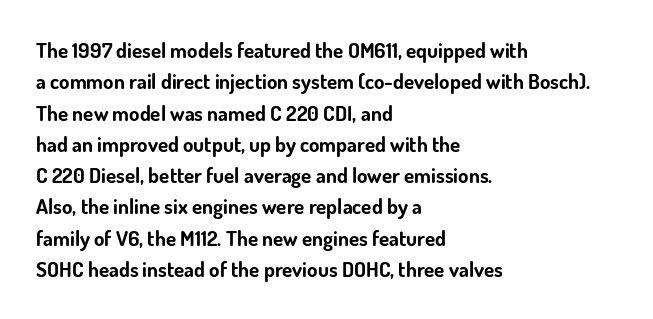
Q: Is the text bold? A: Yes.
Q: Is the text italic (slanted)? A: No, it is upright.
Q: Is the text underlined? A: No.
Q: How is the paragraph aligned? A: Left-aligned.
Q: Is the spacing between letters normal or unusually wide? A: Normal.
Q: Is the spacing between lines tight, normal or loose? A: Normal.
